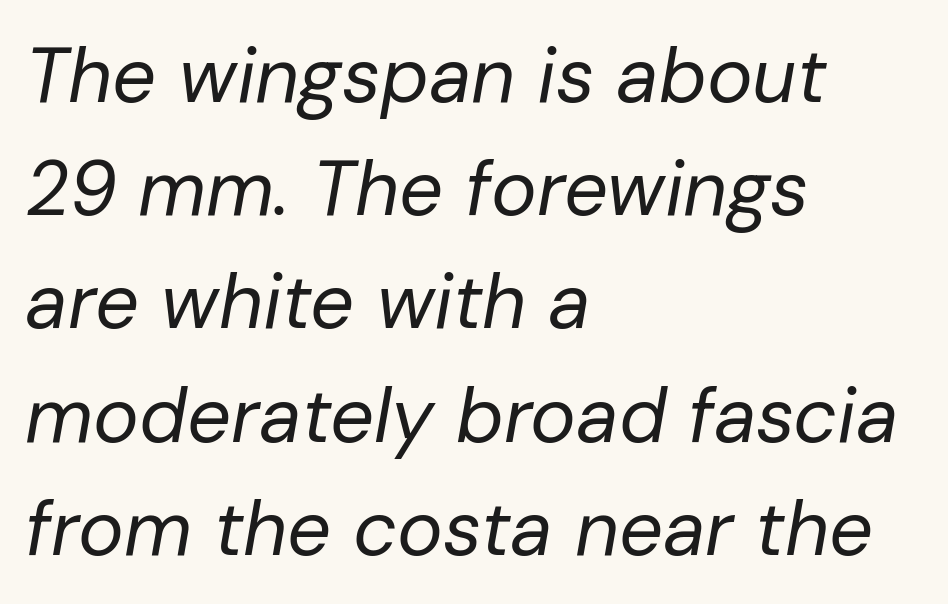
{"italic": "yes", "lean": "right", "slant_degrees": 10, "bold": "no", "weight": "regular", "width": "normal", "stroke_contrast": "low", "x_height": "medium", "monospaced": "no", "underline": "no", "align": "left", "line_spacing": "normal", "line_spacing_ratio": 1.47, "letter_spacing": "normal", "letter_spacing_em": 0.0, "glyph_px": 77}
